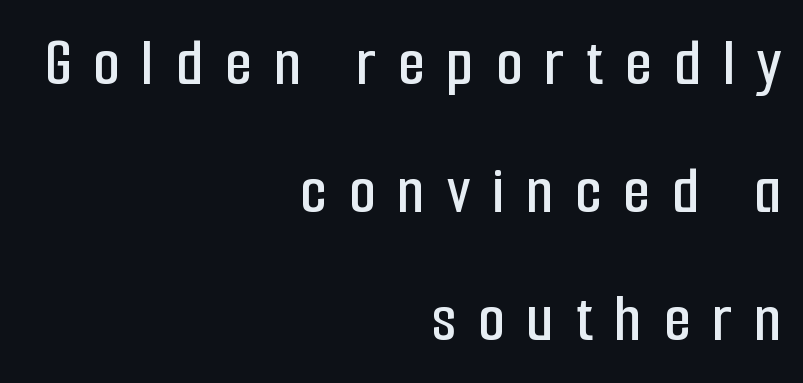
Glyph-to-glyph distance is far greater than everyday printed text. The designer went with a sans here, leaving each stem footless. Spacing verdict: proportional, widths tailored to each character. A typesetter would mark this as roman, not italic. Right-aligned paragraph, ragged on the left. Each row of text sits above clean, open space.
